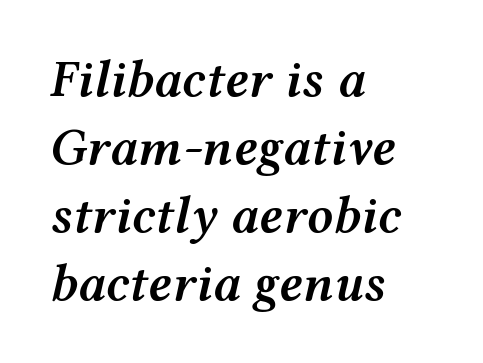
Is there much room between lines? A standard amount, neither cramped nor airy. These lines stack with their left ends in a neat column. Default kerning and tracking; the words read as compact shapes. Stroke thickness is moderately raised; the sample reads as semibold. These lines were composed using italics.
